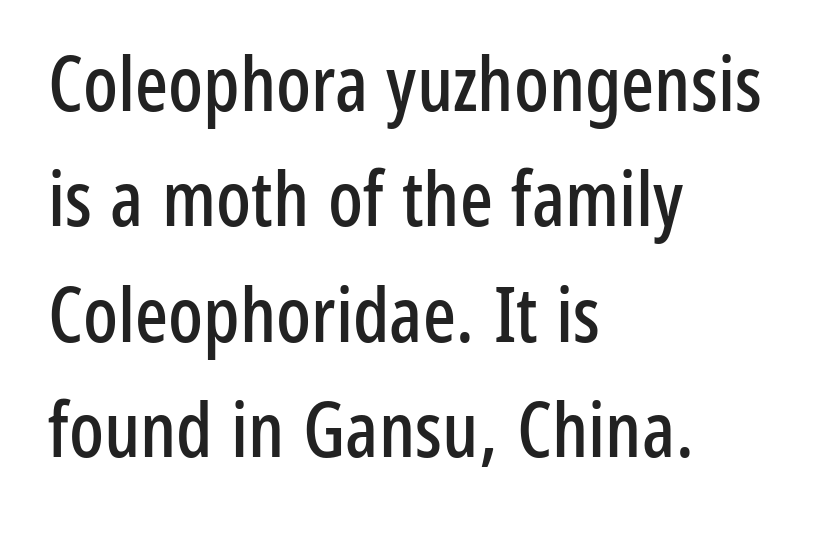
The image shows 77 px condensed sans-serif type, upright; set left-aligned, normal line spacing (1.5x), normal letter spacing, not underlined; low stroke contrast and a medium x-height.
